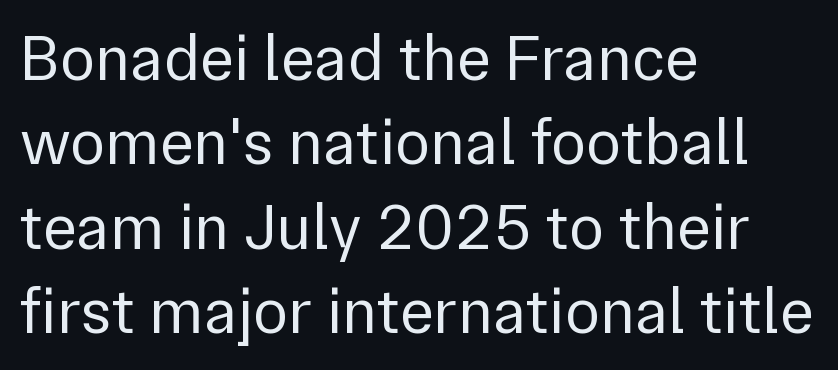
Q: Is the text bold? A: No.
Q: Is the text italic (slanted)? A: No, it is upright.
Q: Is the typeface a serif or a sans-serif typeface? A: Sans-serif.
Q: Is the text underlined? A: No.
Q: How is the paragraph aligned? A: Left-aligned.
Q: Is the spacing between letters normal or unusually wide? A: Normal.
Q: Is the spacing between lines tight, normal or loose? A: Normal.
Q: Width (condensed, normal, or wide)? A: Normal.
Q: Stroke contrast? A: Low.
Q: x-height? A: Medium.
Q: Monospaced? A: No.
